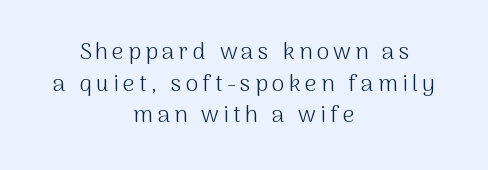
Compared with a typical body face, this is equally light or lighter still. A typesetter would call this leading conventional body-copy spacing. It's the straight-up-and-down kind of type. The setting favours the middle, as headings and verse often do. Just letters on the line, the space beneath them empty.
